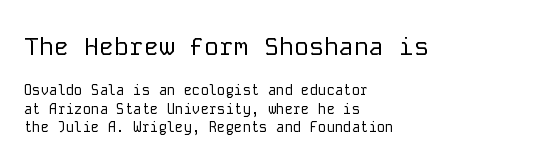
Q: Is the text bold? A: No.
Q: Is the text italic (slanted)? A: No, it is upright.
Q: Is the text underlined? A: No.
Q: How is the paragraph aligned? A: Left-aligned.
Q: Is the spacing between letters normal or unusually wide? A: Normal.
Q: Is the spacing between lines tight, normal or loose? A: Normal.
Q: Which block of text is set in a larger size, the first (top) or the second (bottom)? A: The first (top) one.
